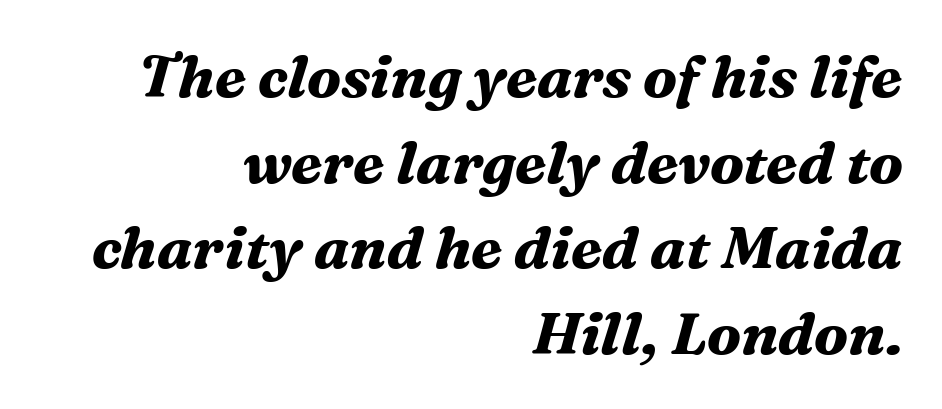
Heft: maximum for text — a bold. Examine the stroke ends and you'll spot serifs. A typesetter would call this proportional, since set widths differ per character. Does the leading feel generous? No, just average. Compared with typical body copy, the letter spacing here is the same.
